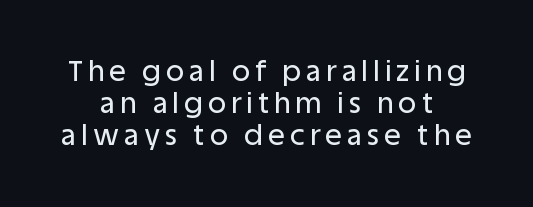
The image shows 28 px sans-serif type, upright; set centered, tight line spacing (1.14x), not underlined; low stroke contrast and a large x-height.
